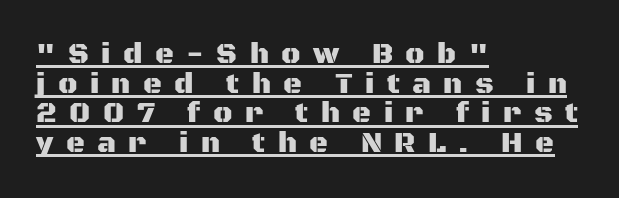
Q: Is the text italic (slanted)? A: No, it is upright.
Q: Is the typeface a serif or a sans-serif typeface? A: Sans-serif.
Q: Is the text underlined? A: Yes.
Q: How is the paragraph aligned? A: Left-aligned.
Q: Is the spacing between letters normal or unusually wide? A: Unusually wide.
Q: Is the spacing between lines tight, normal or loose? A: Tight.
Q: Width (condensed, normal, or wide)? A: Normal.
Q: Stroke contrast? A: Medium.
Q: x-height? A: Large.
Q: Monospaced? A: No.
